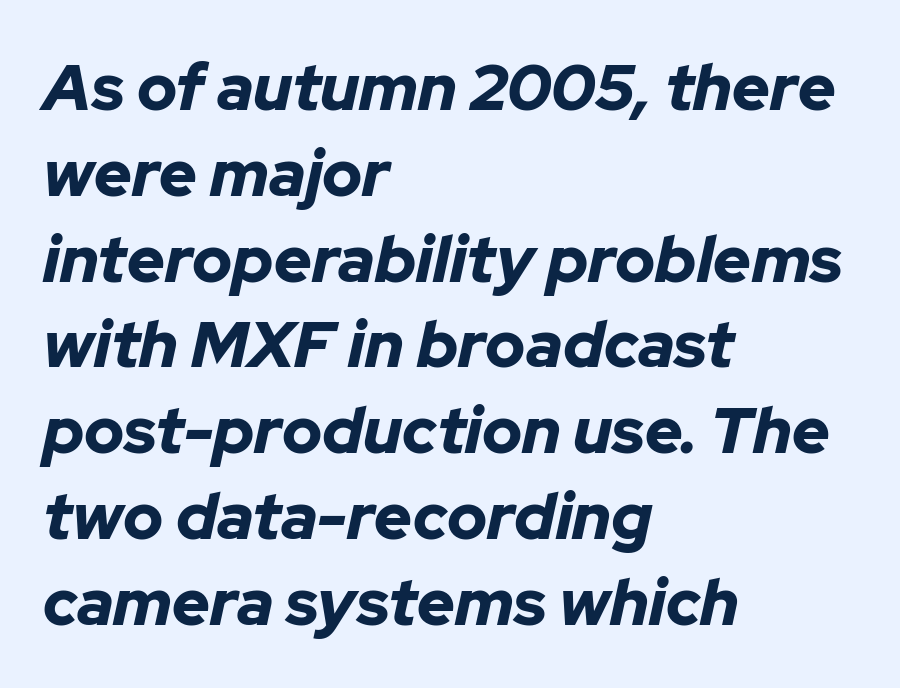
Yep, that's italic — everything's leaning. Horizontal bands of white between lines are of average thickness. Note the varied advance widths — an 'i' is clearly narrower than an 'm'. I'd describe the lettering as bold — thick and assertive. Here the glyphs are tracked normally, forming tight word shapes. Every row of glyphs begins at an identical x-position on the left.
